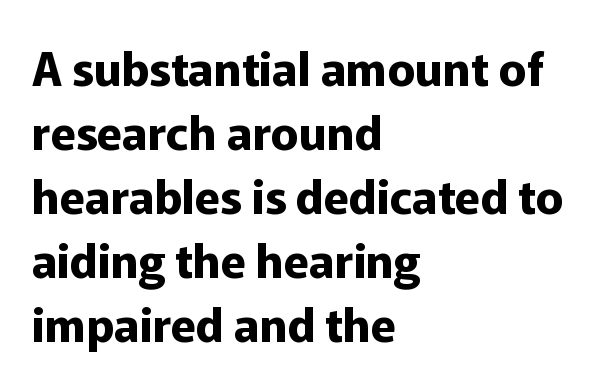
{"serif": "no", "italic": "no", "bold": "yes", "weight": "bold", "width": "normal", "stroke_contrast": "low", "x_height": "medium", "monospaced": "no", "underline": "no", "align": "left", "line_spacing": "normal", "line_spacing_ratio": 1.39, "letter_spacing": "normal", "letter_spacing_em": 0.0, "glyph_px": 46}
